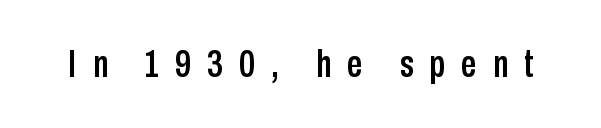
Q: Is the text italic (slanted)? A: No, it is upright.
Q: Is the typeface a serif or a sans-serif typeface? A: Sans-serif.
Q: Is the text underlined? A: No.
Q: Is the spacing between letters normal or unusually wide? A: Unusually wide.
Q: Width (condensed, normal, or wide)? A: Condensed.
Q: Stroke contrast? A: Low.
Q: x-height? A: Medium.
Q: Monospaced? A: No.
